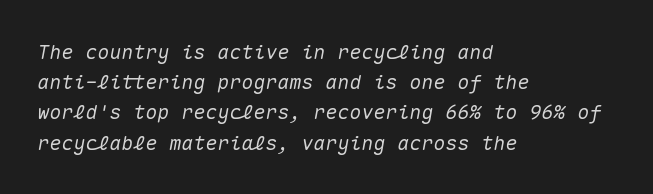
The image shows 20 px text type, italic (leaning right); set left-aligned, normal line spacing (1.51x), normal letter spacing, not underlined.
